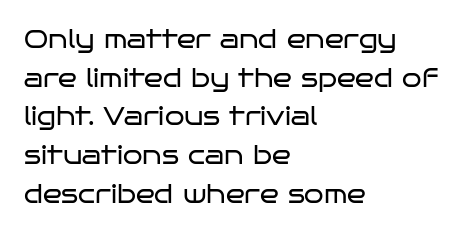
{"italic": "no", "bold": "no", "underline": "no", "align": "left", "line_spacing": "normal", "line_spacing_ratio": 1.55, "letter_spacing": "normal", "letter_spacing_em": 0.0, "glyph_px": 25}
